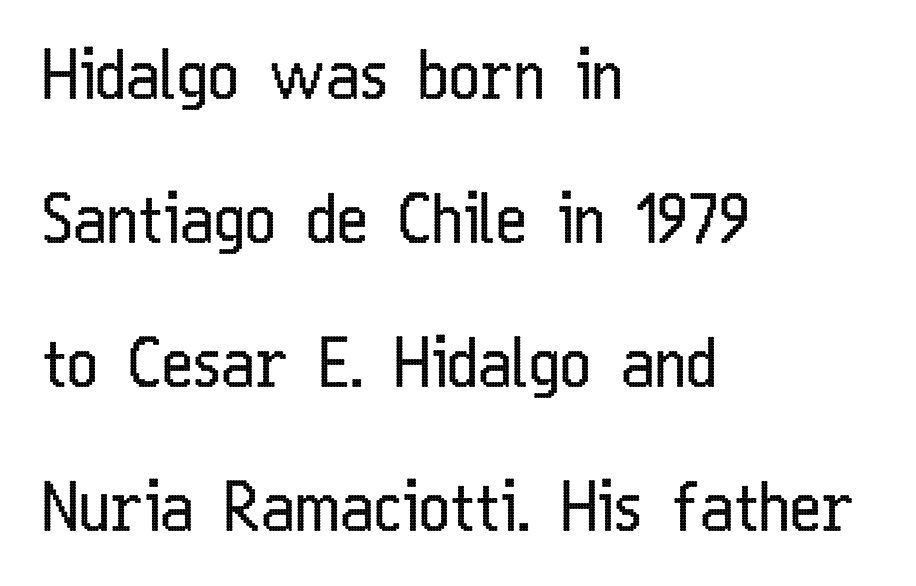
The image shows 67 px regular-weight, condensed sans-serif type, upright; set left-aligned, loose line spacing (2.15x), normal letter spacing, not underlined; low stroke contrast and a medium x-height.
